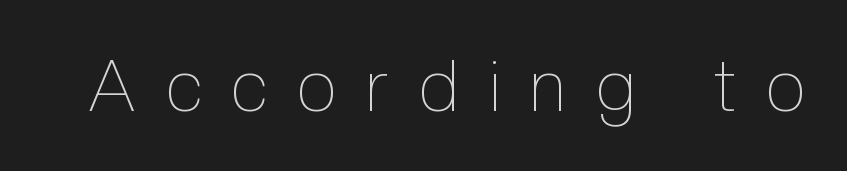
Bare-footed words on every line. This is not heavy type; no bold has been used. Posture: vertical. Varying glyph widths throughout — classic text-font behaviour.
